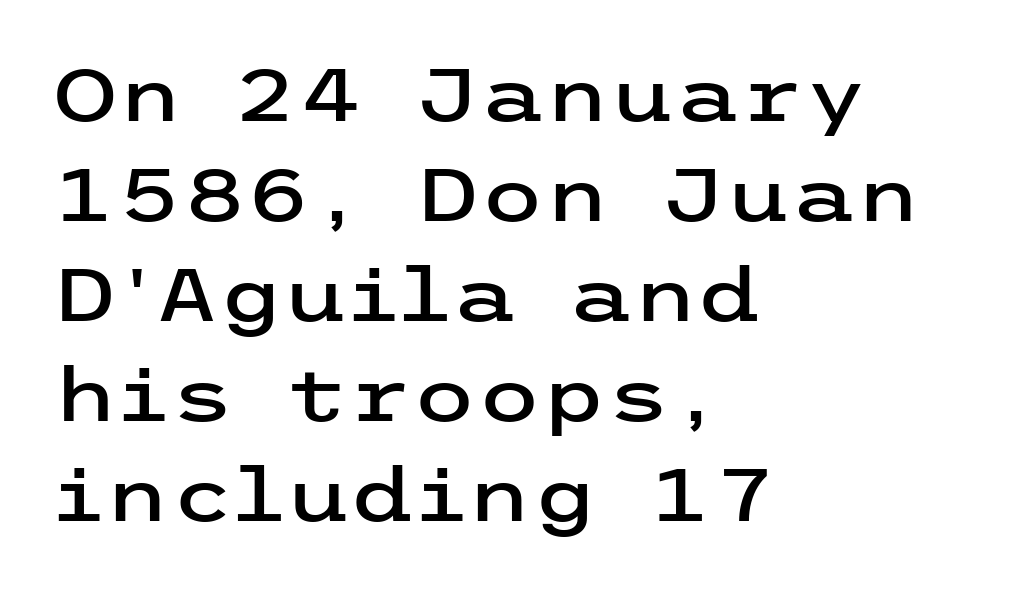
Q: Is the text italic (slanted)? A: No, it is upright.
Q: Is the typeface a serif or a sans-serif typeface? A: Sans-serif.
Q: Is the text underlined? A: No.
Q: How is the paragraph aligned? A: Left-aligned.
Q: Is the spacing between letters normal or unusually wide? A: Normal.
Q: Is the spacing between lines tight, normal or loose? A: Normal.
Q: Width (condensed, normal, or wide)? A: Wide.
Q: Stroke contrast? A: Low.
Q: x-height? A: Medium.
